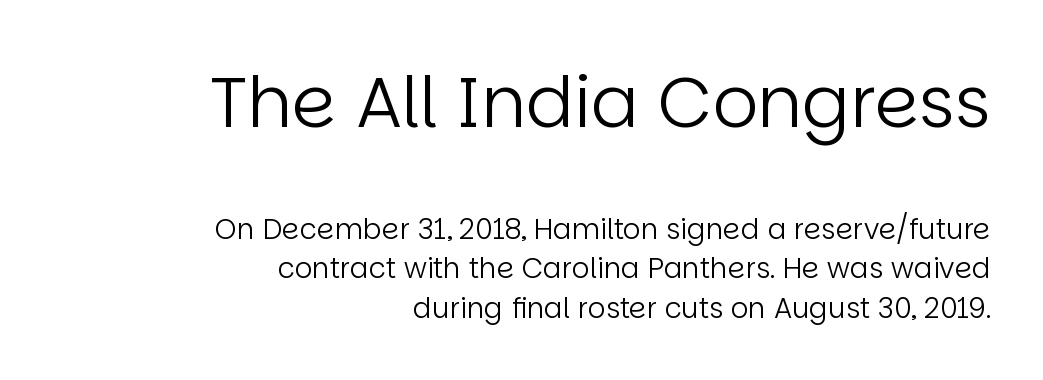
Q: Is the text bold? A: No.
Q: Is the text italic (slanted)? A: No, it is upright.
Q: Is the typeface a serif or a sans-serif typeface? A: Sans-serif.
Q: Is the text underlined? A: No.
Q: How is the paragraph aligned? A: Right-aligned.
Q: Is the spacing between letters normal or unusually wide? A: Normal.
Q: Is the spacing between lines tight, normal or loose? A: Normal.
Q: Which block of text is set in a larger size, the first (top) or the second (bottom)? A: The first (top) one.
Q: Width (condensed, normal, or wide)? A: Normal.
Q: Stroke contrast? A: Low.
Q: x-height? A: Large.
Q: Monospaced? A: No.
